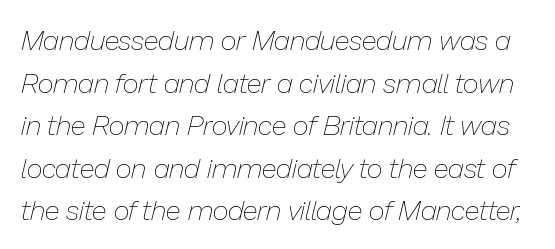
Q: Is the text bold? A: No.
Q: Is the text italic (slanted)? A: Yes, it leans right by about 13 degrees.
Q: Is the text underlined? A: No.
Q: Is the spacing between letters normal or unusually wide? A: Normal.
Q: Is the spacing between lines tight, normal or loose? A: Normal.
Q: Width (condensed, normal, or wide)? A: Normal.
Q: Stroke contrast? A: Low.
Q: x-height? A: Medium.
Q: Monospaced? A: No.
